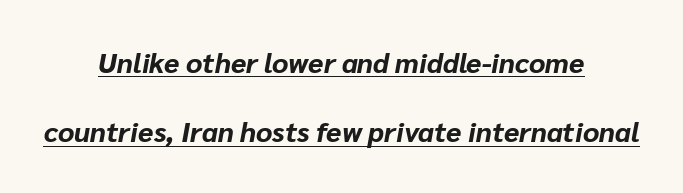
{"italic": "yes", "lean": "right", "slant_degrees": 10, "bold": "yes", "weight": "bold", "width": "normal", "stroke_contrast": "low", "x_height": "medium", "monospaced": "no", "underline": "yes", "align": "center", "line_spacing": "loose", "line_spacing_ratio": 2.48, "letter_spacing": "normal", "letter_spacing_em": 0.0, "glyph_px": 28}
